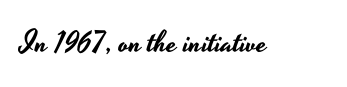
The image shows 30 px wide sans-serif type; set normal letter spacing, not underlined; low stroke contrast and a small x-height.
